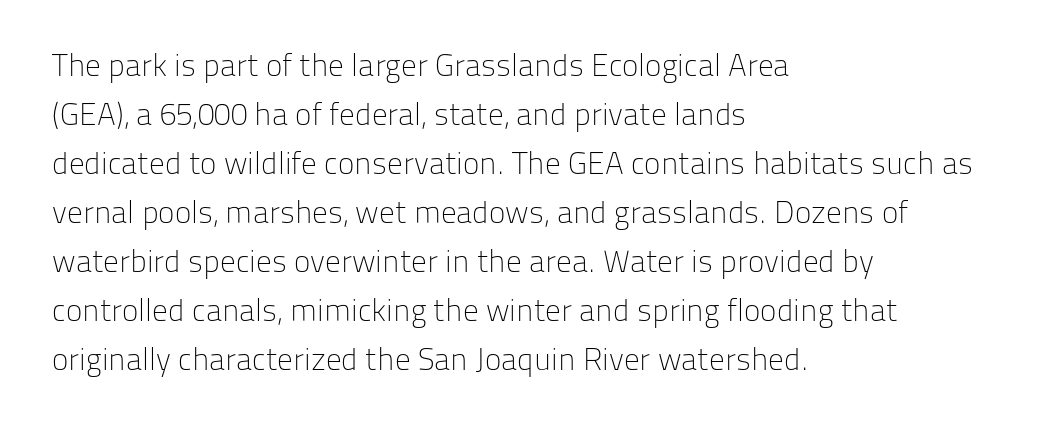
Q: Is the text bold? A: No.
Q: Is the text italic (slanted)? A: No, it is upright.
Q: Is the typeface a serif or a sans-serif typeface? A: Sans-serif.
Q: Is the text underlined? A: No.
Q: How is the paragraph aligned? A: Left-aligned.
Q: Is the spacing between letters normal or unusually wide? A: Normal.
Q: Is the spacing between lines tight, normal or loose? A: Normal.
Q: Width (condensed, normal, or wide)? A: Normal.
Q: Stroke contrast? A: Low.
Q: x-height? A: Medium.
Q: Monospaced? A: No.
